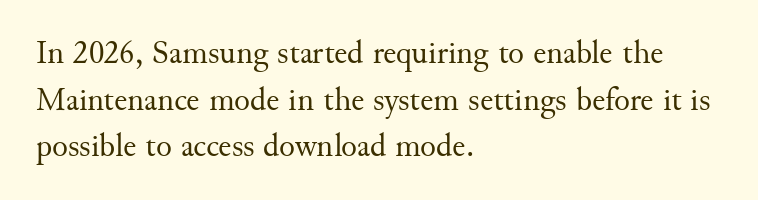
Q: Is the text bold? A: No.
Q: Is the text italic (slanted)? A: No, it is upright.
Q: Is the typeface a serif or a sans-serif typeface? A: Serif.
Q: Is the text underlined? A: No.
Q: How is the paragraph aligned? A: Left-aligned.
Q: Is the spacing between letters normal or unusually wide? A: Normal.
Q: Is the spacing between lines tight, normal or loose? A: Normal.
Q: Width (condensed, normal, or wide)? A: Normal.
Q: Stroke contrast? A: Medium.
Q: x-height? A: Small.
Q: Monospaced? A: No.
